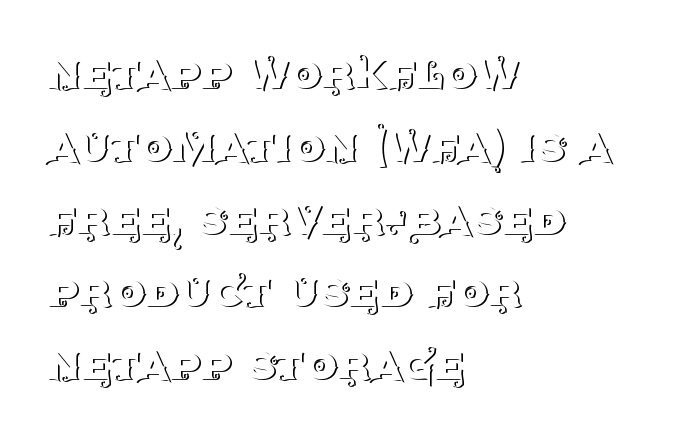
The image shows 52 px thin serif type, upright; set left-aligned, normal line spacing (1.4x), normal letter spacing, not underlined; medium stroke contrast and a large x-height.
